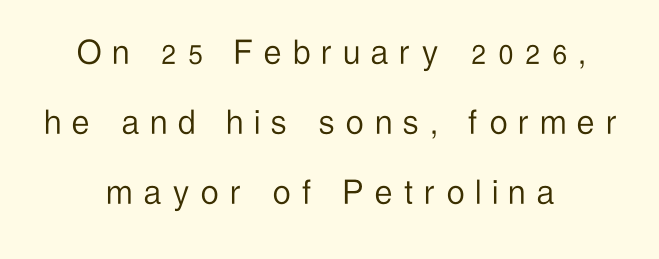
Notice how the stems are strictly vertical — no italics here. The gaps between neighbouring characters are conspicuously large. Letters rest on an invisible, unmarked baseline. Each letter keeps its own natural width here, so spacing adapts to shape. A typesetter would label this face a sans.
